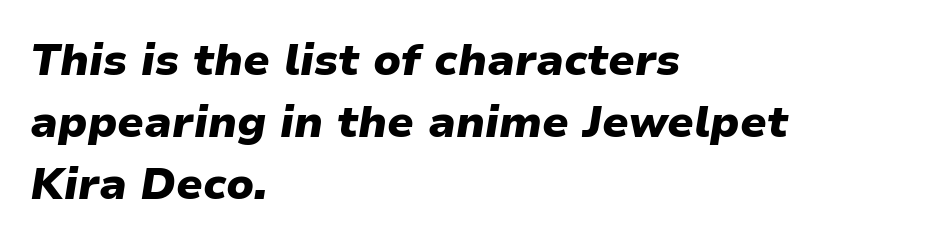
The image shows 44 px heavy type, italic (leaning right); set left-aligned, normal line spacing (1.41x), normal letter spacing, not underlined; low stroke contrast and a medium x-height.
